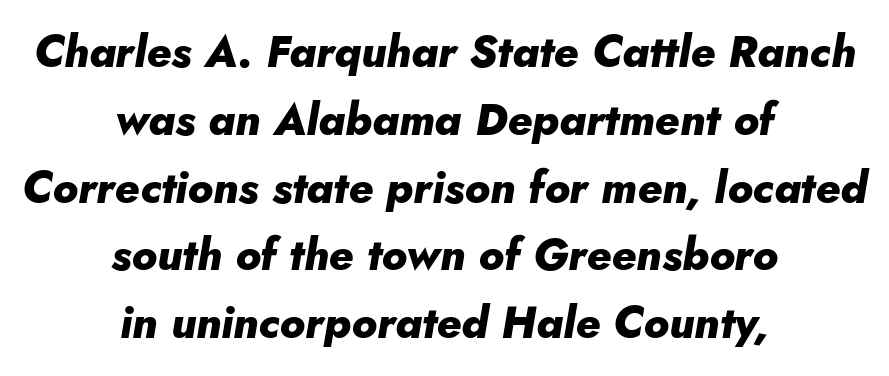
Check under the words: just untouched page. Its strokes are broad and dark, the hallmark of bold type. There's an unmistakable incline to the writing here. Varying glyph widths throughout — classic text-font behaviour. This rendering leaves character spacing at its baseline value. Regarding leading, the lines here are spaced in the standard way.
